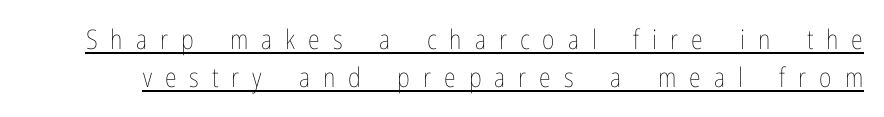
The image shows 27 px text type, upright; set normal line spacing (1.42x), unusually wide letter spacing (+0.48 em), underlined.
